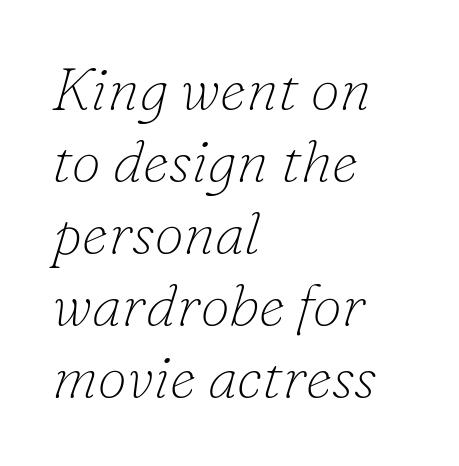
Character widths vary here, with narrow letters taking less room than wide ones. Leftover space on each line is placed entirely after the last word. Stem width sits at or under what a default text font uses. Letter spacing: default.
